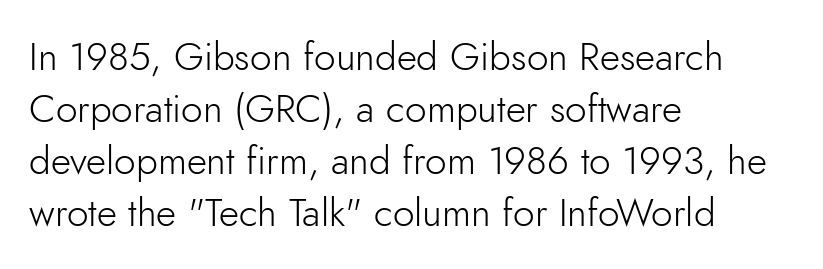
Q: Is the text bold? A: No.
Q: Is the text italic (slanted)? A: No, it is upright.
Q: Is the typeface a serif or a sans-serif typeface? A: Sans-serif.
Q: Is the text underlined? A: No.
Q: How is the paragraph aligned? A: Left-aligned.
Q: Is the spacing between letters normal or unusually wide? A: Normal.
Q: Is the spacing between lines tight, normal or loose? A: Normal.
Q: Width (condensed, normal, or wide)? A: Normal.
Q: Stroke contrast? A: Low.
Q: x-height? A: Small.
Q: Monospaced? A: No.
